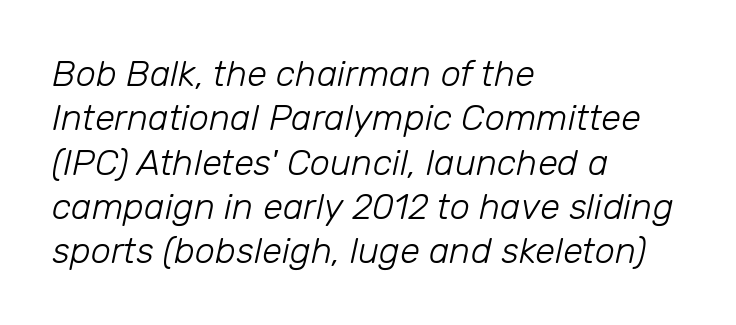
{"italic": "yes", "lean": "right", "slant_degrees": 12, "bold": "no", "weight": "light", "width": "normal", "stroke_contrast": "low", "x_height": "medium", "monospaced": "no", "underline": "no", "align": "left", "line_spacing_ratio": 1.23, "letter_spacing": "normal", "letter_spacing_em": 0.0, "glyph_px": 36}
